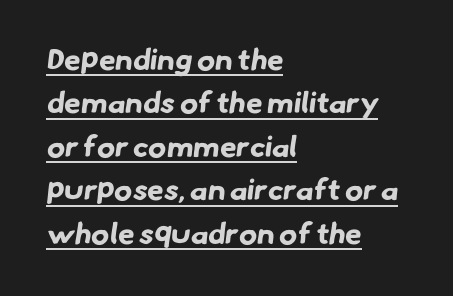
The image shows 30 px bold sans-serif type; set left-aligned, normal line spacing (1.45x), normal letter spacing, underlined; low stroke contrast and a small x-height.
